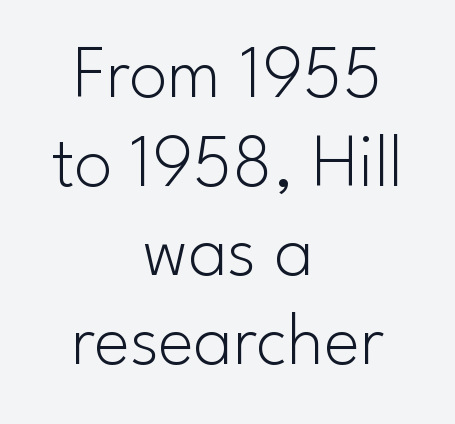
Q: Is the text bold? A: No.
Q: Is the text italic (slanted)? A: No, it is upright.
Q: Is the typeface a serif or a sans-serif typeface? A: Sans-serif.
Q: Is the text underlined? A: No.
Q: How is the paragraph aligned? A: Centered.
Q: Is the spacing between letters normal or unusually wide? A: Normal.
Q: Width (condensed, normal, or wide)? A: Normal.
Q: Stroke contrast? A: Low.
Q: x-height? A: Small.
Q: Monospaced? A: No.
